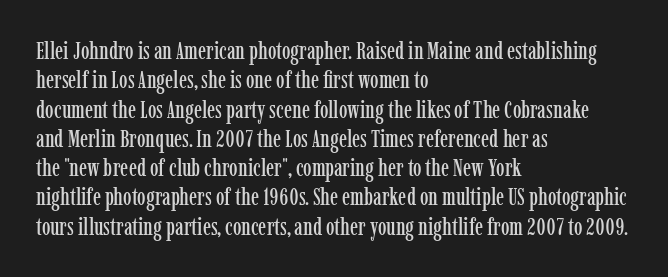
The lettering stays uniformly vertical, giving the passage a roman look. The letterforms sit shoulder to shoulder at normal distance. The setting favours the left margin, as ordinary paragraphs usually do. Decoration check: the copy has no underline.
